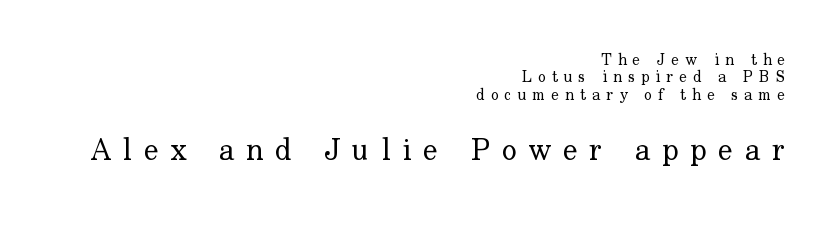
{"serif": "yes", "italic": "no", "bold": "no", "weight": "regular", "width": "normal", "stroke_contrast": "low", "x_height": "small", "monospaced": "no", "underline": "no", "align": "right", "line_spacing": "tight", "line_spacing_ratio": 1.09, "letter_spacing": "wide", "letter_spacing_em": 0.38, "larger_block": "second", "size_ratio": 1.94, "glyph_px": 31}
